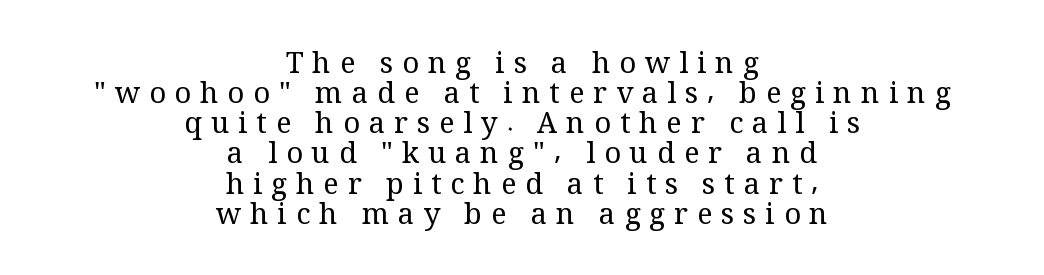
The image shows 29 px regular-weight serif type, upright; set centered, tight line spacing (1.04x), unusually wide letter spacing (+0.31 em), not underlined; medium stroke contrast and a medium x-height.
